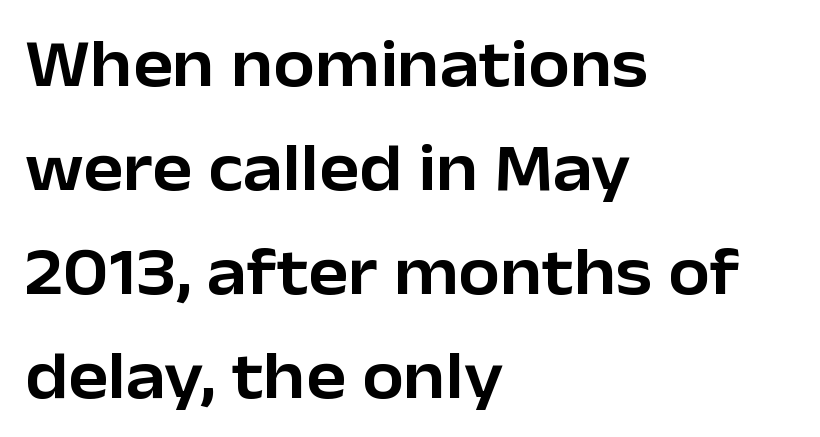
The image shows 67 px sans-serif type, upright; set left-aligned, normal line spacing (1.55x), normal letter spacing, not underlined; low stroke contrast and a medium x-height.
